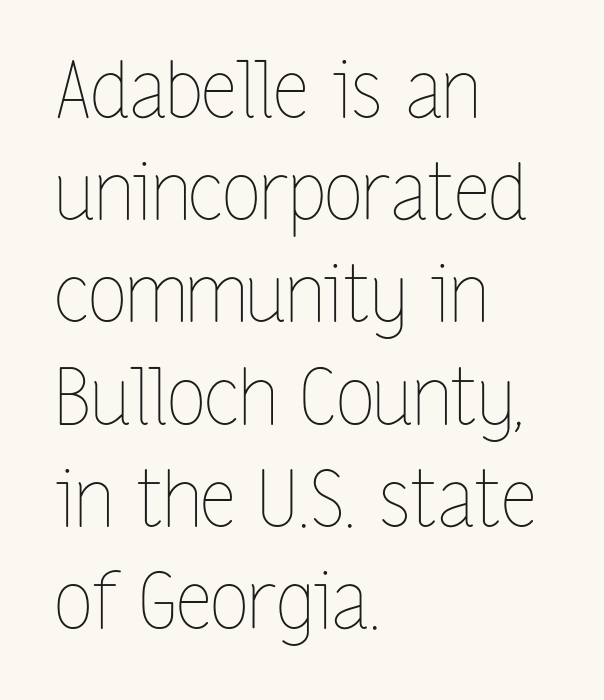
The image shows 78 px thin, condensed type, upright; set left-aligned, normal line spacing (1.31x), normal letter spacing, not underlined; low stroke contrast and a medium x-height.
